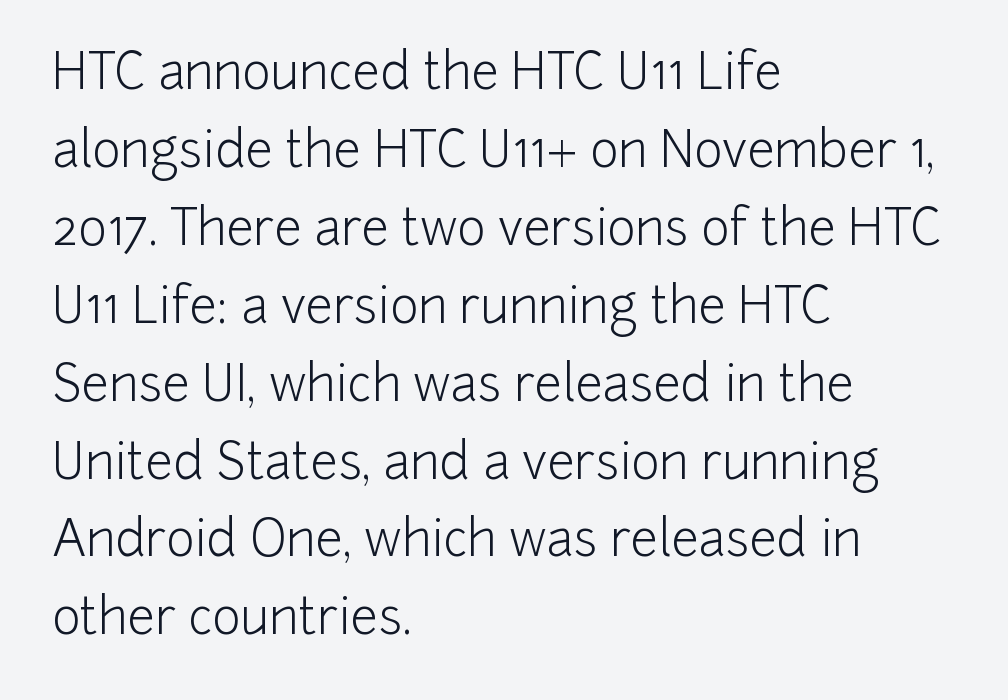
Letterform terminals end flat and unadorned throughout the passage. The setting favours the left margin, as ordinary paragraphs usually do. Nope, not italic — everything's standing straight. Varying glyph widths throughout — classic text-font behaviour. These lines keep a tight, regular rhythm from letter to letter. Vertical stems look standard width or narrower in stroke.
